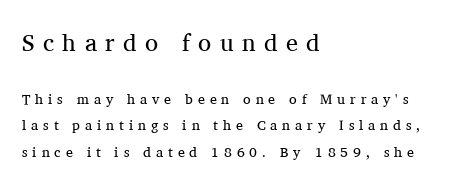
Q: Is the text bold? A: No.
Q: Is the text italic (slanted)? A: No, it is upright.
Q: Is the text underlined? A: No.
Q: How is the paragraph aligned? A: Left-aligned.
Q: Is the spacing between letters normal or unusually wide? A: Unusually wide.
Q: Is the spacing between lines tight, normal or loose? A: Loose.
Q: Which block of text is set in a larger size, the first (top) or the second (bottom)? A: The first (top) one.
